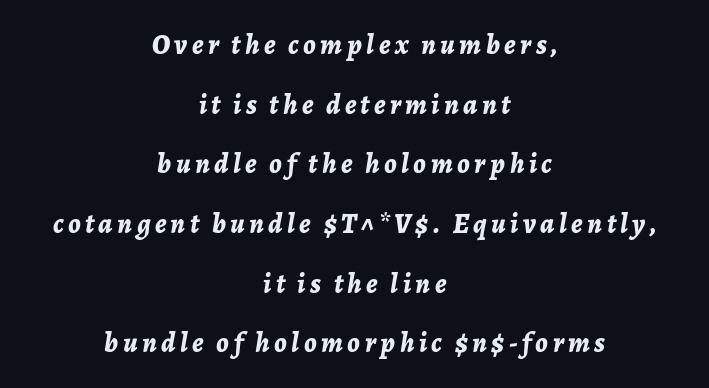
{"italic": "yes", "lean": "right", "slant_degrees": 7, "bold": "yes", "weight": "bold", "width": "normal", "stroke_contrast": "low", "x_height": "medium", "monospaced": "no", "underline": "no", "align": "center", "line_spacing": "loose", "line_spacing_ratio": 2.13, "glyph_px": 28}
